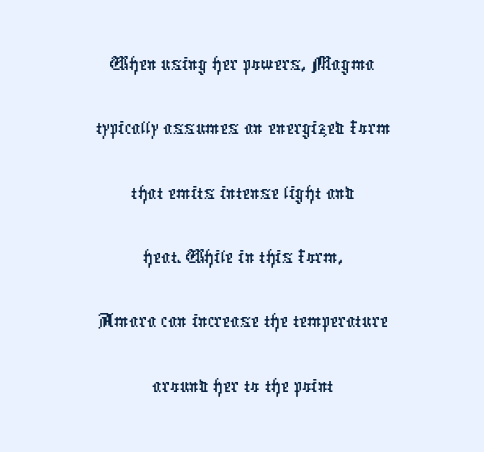
The image shows 45 px condensed sans-serif type; set centered, normal line spacing (1.43x), normal letter spacing, not underlined; low stroke contrast and a medium x-height.
